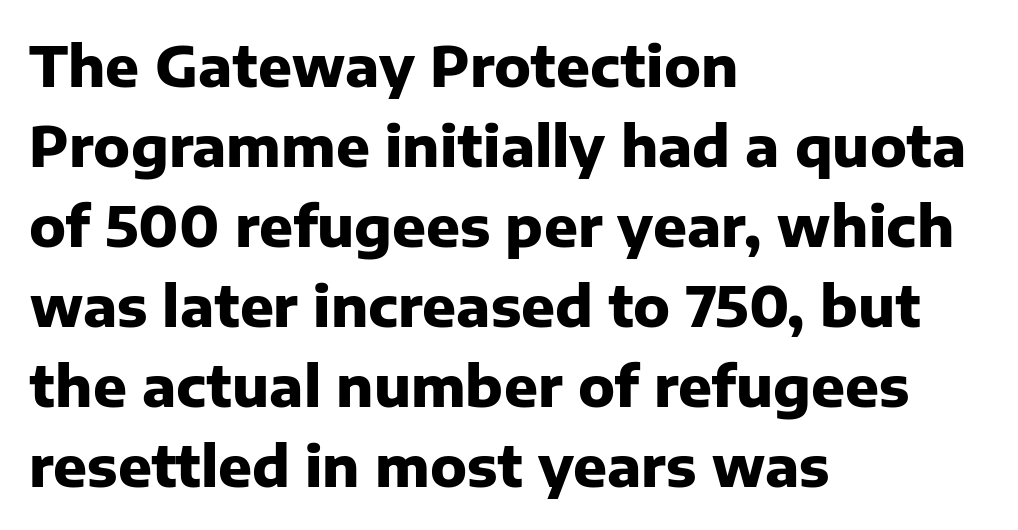
The image shows 56 px heavy sans-serif type, upright; set left-aligned, normal line spacing (1.43x), normal letter spacing, not underlined; low stroke contrast and a medium x-height.
